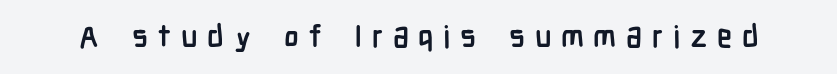
{"serif": "no", "italic": "no", "bold": "yes", "weight": "semibold", "width": "condensed", "stroke_contrast": "low", "x_height": "medium", "monospaced": "no", "underline": "no", "letter_spacing": "wide", "letter_spacing_em": 0.31, "glyph_px": 31}
